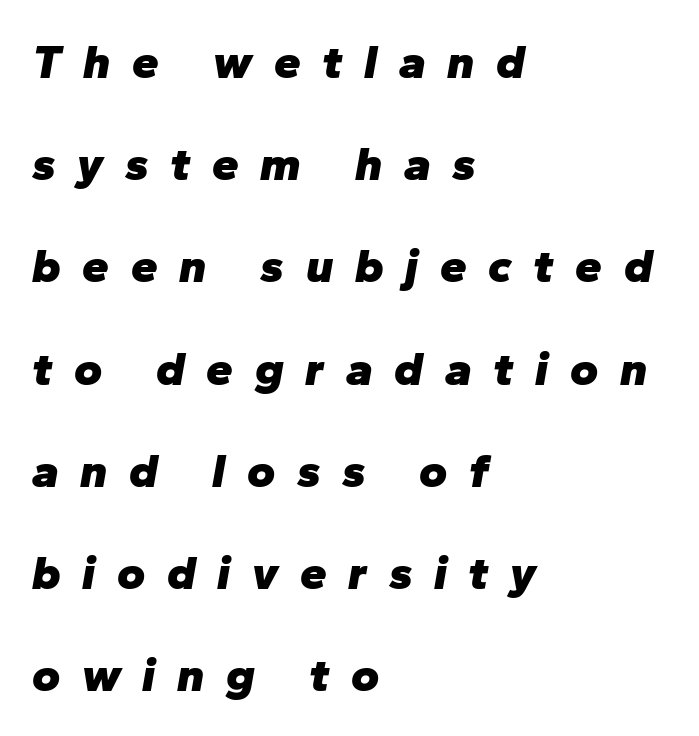
The image shows 48 px heavy type, italic (leaning right); set left-aligned, loose line spacing (2.13x), unusually wide letter spacing (+0.45 em), not underlined; low stroke contrast and a medium x-height.
